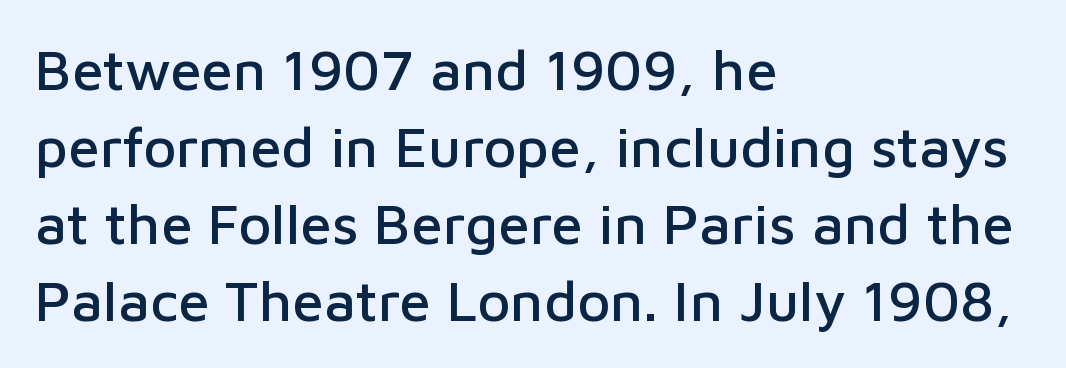
Q: Is the text italic (slanted)? A: No, it is upright.
Q: Is the typeface a serif or a sans-serif typeface? A: Sans-serif.
Q: Is the text underlined? A: No.
Q: How is the paragraph aligned? A: Left-aligned.
Q: Is the spacing between letters normal or unusually wide? A: Normal.
Q: Is the spacing between lines tight, normal or loose? A: Normal.
Q: Width (condensed, normal, or wide)? A: Normal.
Q: Stroke contrast? A: Low.
Q: x-height? A: Medium.
Q: Monospaced? A: No.
